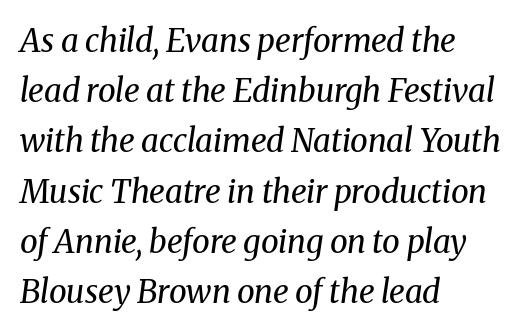
The letterforms sit at book weight or below. Do the characters align in a grid? No, the font is proportional. Baseline-to-baseline distance is the conventional proportion of letter height. Descender tails drop into unmarked territory. Does the type have serifs? Yes, each stem ends in a small foot.
